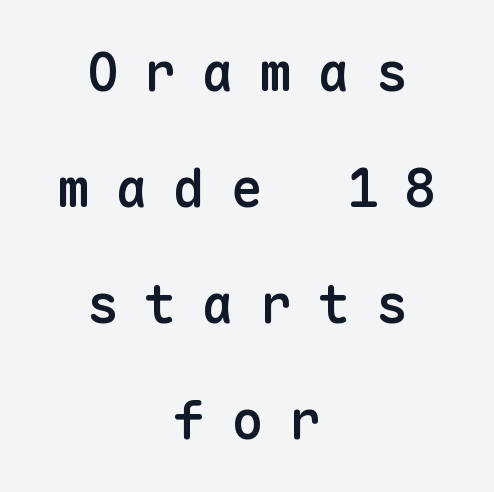
{"serif": "no", "italic": "no", "bold": "semi", "weight": "semibold", "width": "normal", "stroke_contrast": "low", "x_height": "medium", "monospaced": "yes", "underline": "no", "align": "center", "line_spacing": "loose", "line_spacing_ratio": 2.19, "letter_spacing": "wide", "letter_spacing_em": 0.49, "glyph_px": 53}
